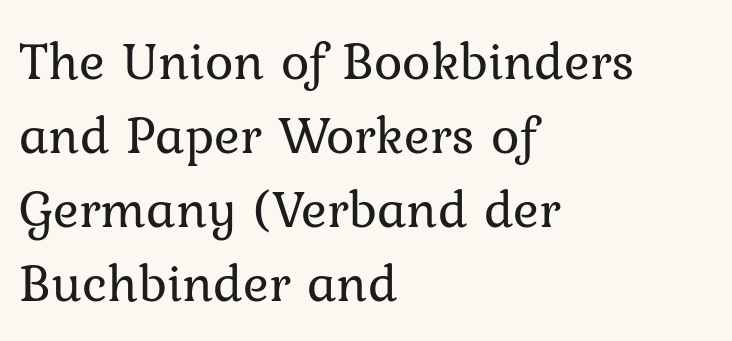
{"serif": "yes", "italic": "no", "bold": "no", "weight": "regular", "width": "normal", "stroke_contrast": "low", "x_height": "medium", "monospaced": "no", "underline": "no", "align": "left", "line_spacing": "normal", "line_spacing_ratio": 1.37, "letter_spacing": "normal", "letter_spacing_em": 0.0, "glyph_px": 54}
